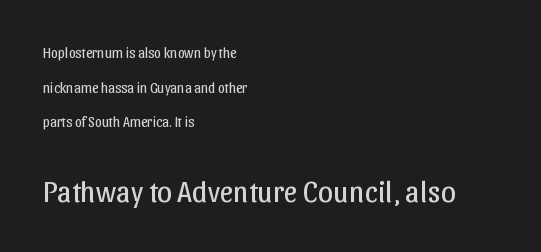
Q: Is the text bold? A: No.
Q: Is the text italic (slanted)? A: No, it is upright.
Q: Is the typeface a serif or a sans-serif typeface? A: Sans-serif.
Q: Is the text underlined? A: No.
Q: How is the paragraph aligned? A: Left-aligned.
Q: Is the spacing between letters normal or unusually wide? A: Normal.
Q: Is the spacing between lines tight, normal or loose? A: Loose.
Q: Which block of text is set in a larger size, the first (top) or the second (bottom)? A: The second (bottom) one.
Q: Width (condensed, normal, or wide)? A: Normal.
Q: Stroke contrast? A: Low.
Q: x-height? A: Medium.
Q: Monospaced? A: No.
